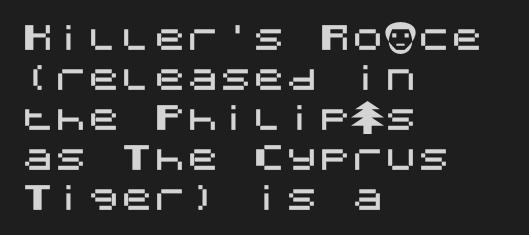
{"serif": "no", "italic": "no", "width": "normal", "stroke_contrast": "medium", "x_height": "large", "underline": "no", "align": "left", "line_spacing_ratio": 1.21, "letter_spacing": "normal", "letter_spacing_em": 0.0, "glyph_px": 33}
